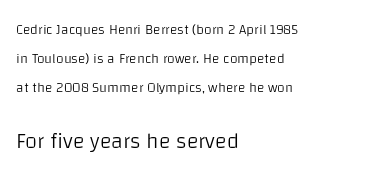
Q: Is the text bold? A: No.
Q: Is the text italic (slanted)? A: No, it is upright.
Q: Is the text underlined? A: No.
Q: How is the paragraph aligned? A: Left-aligned.
Q: Is the spacing between letters normal or unusually wide? A: Normal.
Q: Is the spacing between lines tight, normal or loose? A: Loose.
Q: Which block of text is set in a larger size, the first (top) or the second (bottom)? A: The second (bottom) one.
